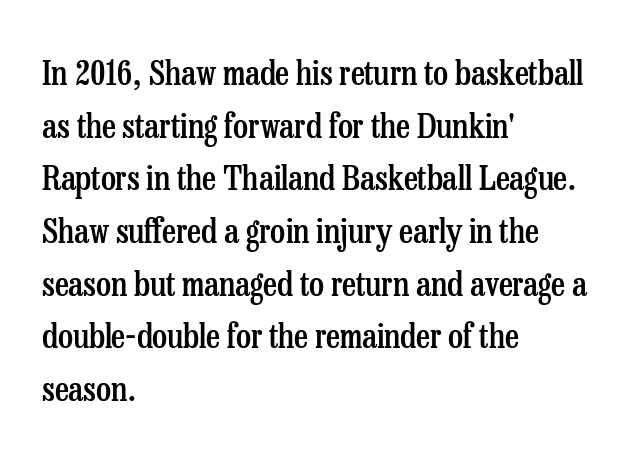
{"serif": "yes", "italic": "no", "bold": "semi", "weight": "semibold", "width": "condensed", "stroke_contrast": "low", "x_height": "medium", "monospaced": "no", "underline": "no", "align": "left", "line_spacing": "normal", "line_spacing_ratio": 1.55, "letter_spacing": "normal", "letter_spacing_em": 0.0, "glyph_px": 34}
